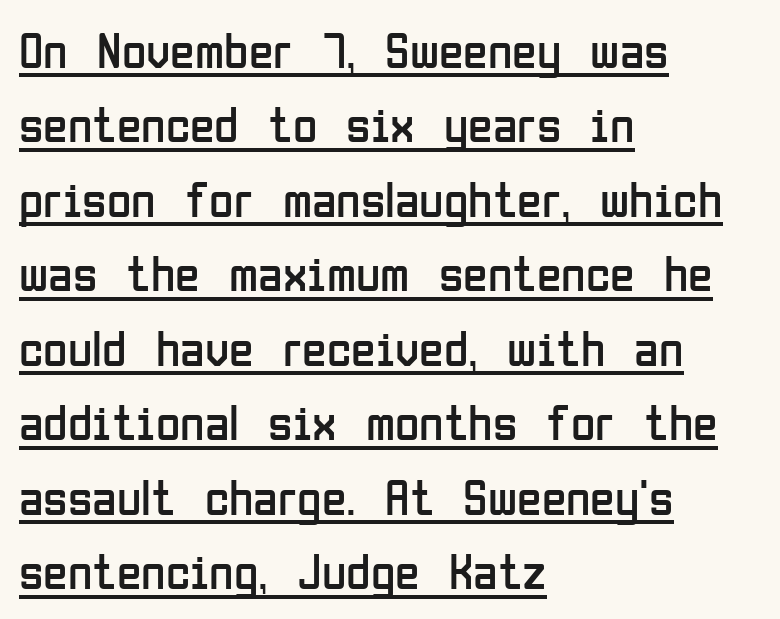
Q: Is the text bold? A: No.
Q: Is the text italic (slanted)? A: No, it is upright.
Q: Is the typeface a serif or a sans-serif typeface? A: Sans-serif.
Q: Is the text underlined? A: Yes.
Q: How is the paragraph aligned? A: Left-aligned.
Q: Is the spacing between letters normal or unusually wide? A: Normal.
Q: Is the spacing between lines tight, normal or loose? A: Normal.
Q: Width (condensed, normal, or wide)? A: Condensed.
Q: Stroke contrast? A: Low.
Q: x-height? A: Medium.
Q: Monospaced? A: No.
